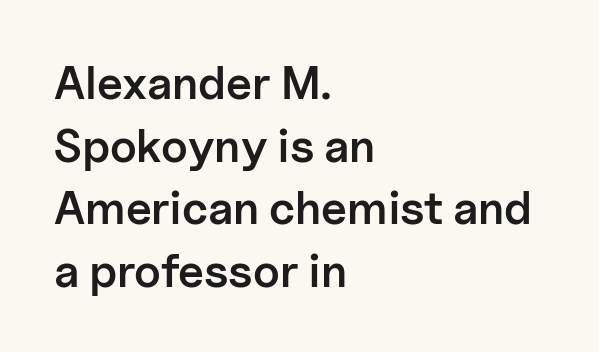
The gaps between neighbouring characters are ordinary and unremarkable. The strokes are fattened partway — semibold, not bold. Typographically, this falls in the sans-serif category. The rows are spaced the way most documents space them. Style check: upright. Only glyphs here, with clear space below each row.
